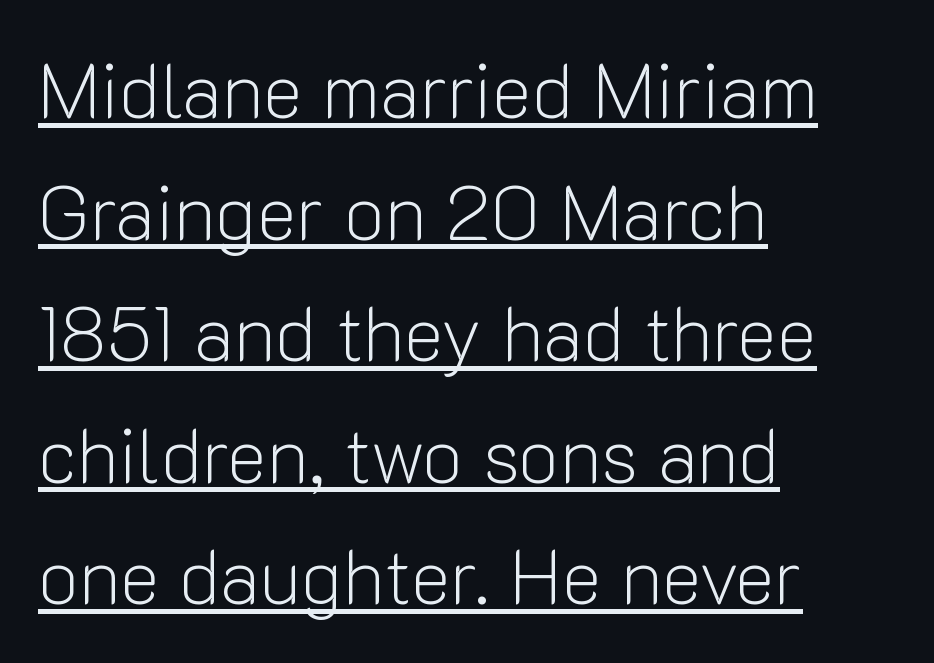
Spacing verdict: proportional, widths tailored to each character. The typeface has the unassuming heft of standard copy or less. Caption: lettering with a line underneath. To sum up the face: it is a sans, with no serifs. The paragraph has a hard left edge and a soft right edge. Notice how descenders clear the ascenders below comfortably — that's standard leading.
